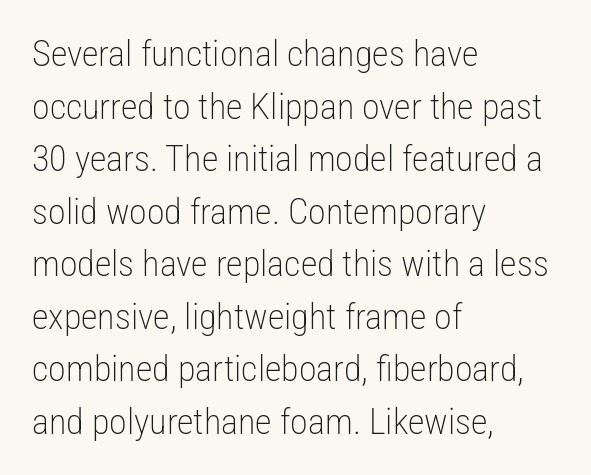
{"serif": "no", "italic": "no", "bold": "no", "weight": "light", "width": "condensed", "stroke_contrast": "low", "x_height": "medium", "monospaced": "no", "underline": "no", "align": "left", "line_spacing": "normal", "line_spacing_ratio": 1.46, "letter_spacing": "normal", "letter_spacing_em": 0.0, "glyph_px": 36}
